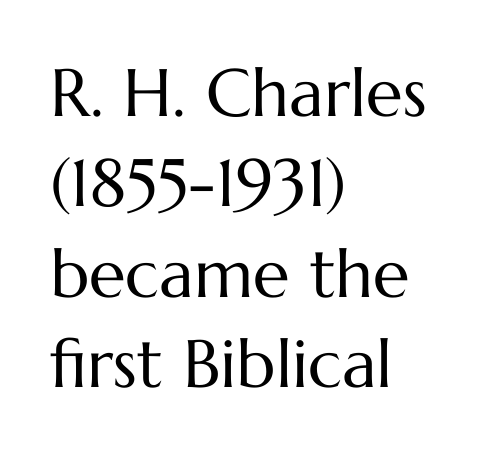
Q: Is the text bold? A: No.
Q: Is the text italic (slanted)? A: No, it is upright.
Q: Is the text underlined? A: No.
Q: How is the paragraph aligned? A: Left-aligned.
Q: Is the spacing between letters normal or unusually wide? A: Normal.
Q: Is the spacing between lines tight, normal or loose? A: Normal.
Q: Width (condensed, normal, or wide)? A: Normal.
Q: Stroke contrast? A: Medium.
Q: x-height? A: Medium.
Q: Monospaced? A: No.
